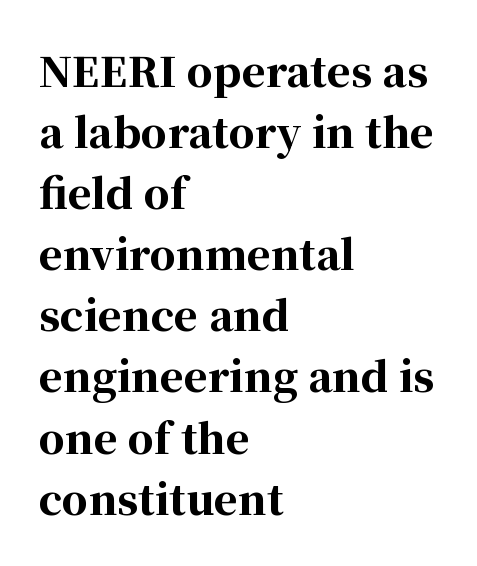
The image shows 41 px bold serif type, upright; set left-aligned, normal line spacing (1.49x), normal letter spacing, not underlined; high stroke contrast and a medium x-height.
